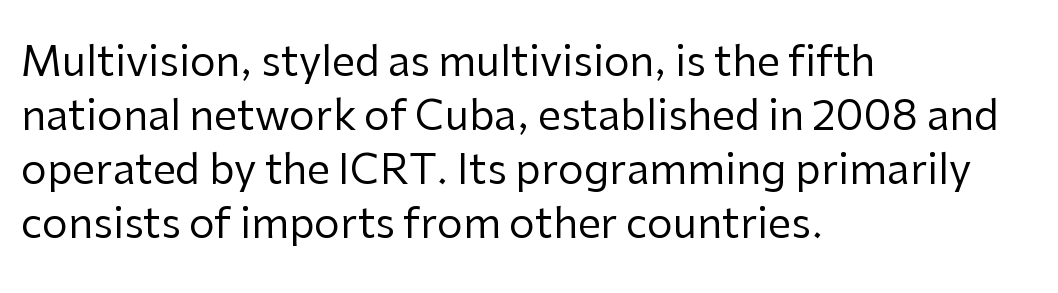
Horizontal alignment here is leftward, the default for most running prose. Each word holds together tightly as a unit, with standard inter-letter gaps. Students, observe: this is what conventionally led text looks like. The passage shown is not bold in any degree.
